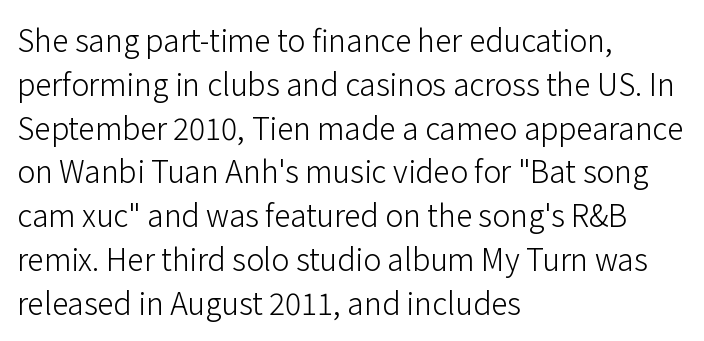
{"serif": "no", "italic": "no", "bold": "no", "weight": "light", "width": "normal", "stroke_contrast": "low", "x_height": "medium", "monospaced": "no", "underline": "no", "align": "left", "line_spacing": "normal", "line_spacing_ratio": 1.46, "letter_spacing": "normal", "letter_spacing_em": 0.0, "glyph_px": 30}
